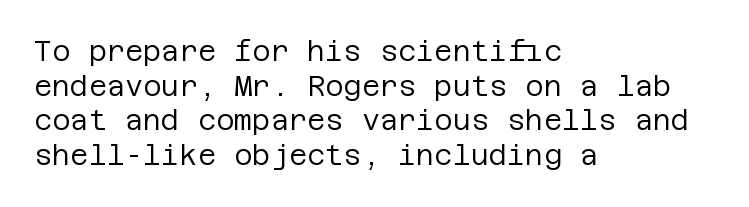
The image shows 28 px regular-weight sans-serif type, upright; set left-aligned, line spacing 1.24x, normal letter spacing, not underlined; low stroke contrast and a large x-height.
